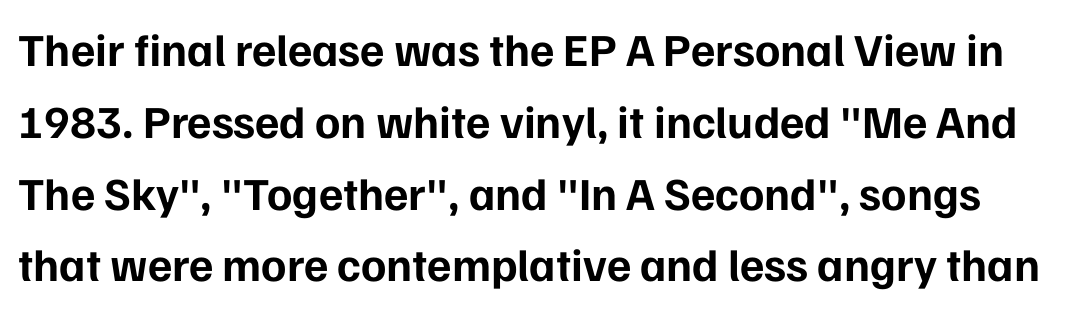
The image shows 46 px bold sans-serif type, upright; set normal line spacing (1.56x), normal letter spacing, not underlined; low stroke contrast and a medium x-height.
